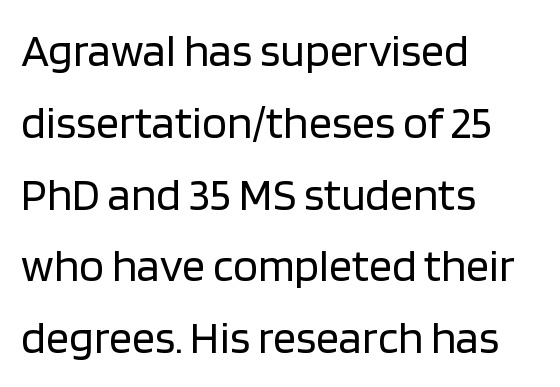
{"serif": "no", "italic": "no", "bold": "no", "weight": "regular", "width": "normal", "stroke_contrast": "low", "x_height": "large", "monospaced": "no", "underline": "no", "align": "left", "line_spacing": "normal", "line_spacing_ratio": 1.56, "letter_spacing": "normal", "letter_spacing_em": 0.0, "glyph_px": 46}
